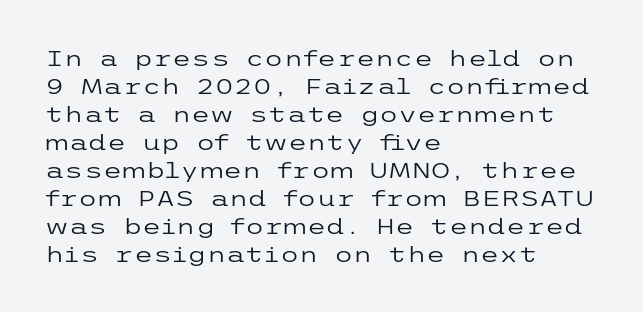
Q: Is the text bold? A: No.
Q: Is the text italic (slanted)? A: No, it is upright.
Q: Is the text underlined? A: No.
Q: How is the paragraph aligned? A: Left-aligned.
Q: Is the spacing between letters normal or unusually wide? A: Normal.
Q: Is the spacing between lines tight, normal or loose? A: Normal.
